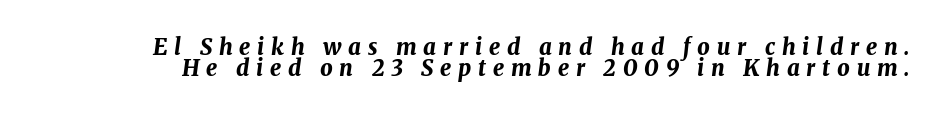
Spacing between characters has been opened up far beyond the box default. Clear beneath every line of the passage. Interline gaps are noticeably narrow in this sample. It's the slanting kind of type.
